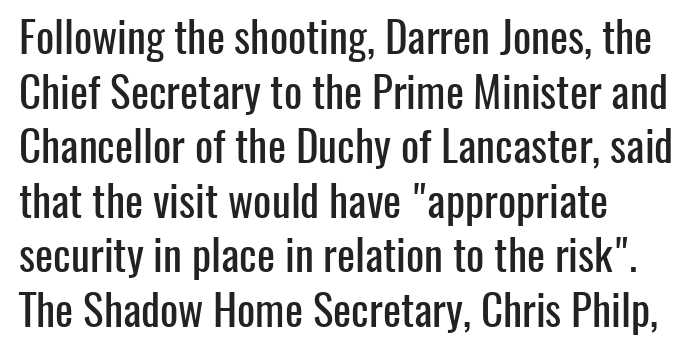
Here the designer chose a conventional face with non-uniform glyph widths. The vertical gap from one line to the next is medium. A classic flush-left, rag-right setting is used for this passage. This rendering leaves character spacing at its baseline value.
